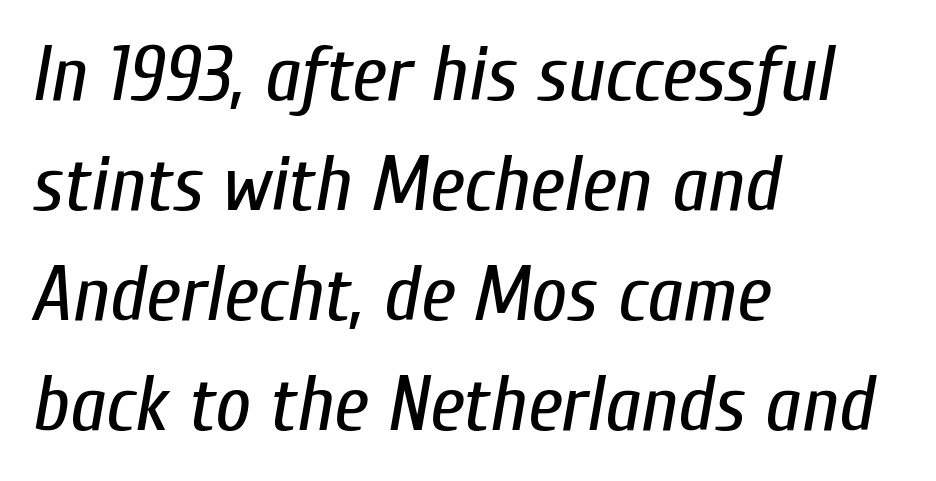
{"italic": "yes", "lean": "right", "slant_degrees": 10, "bold": "no", "weight": "regular", "width": "condensed", "stroke_contrast": "low", "x_height": "medium", "monospaced": "no", "underline": "no", "align": "left", "line_spacing": "normal", "line_spacing_ratio": 1.41, "letter_spacing": "normal", "letter_spacing_em": 0.0, "glyph_px": 78}
